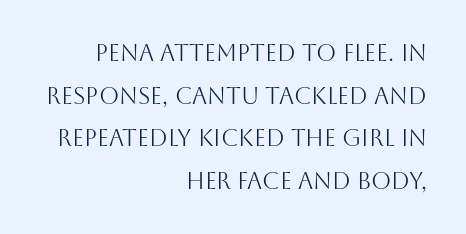
The image shows 23 px text type, upright; set right-aligned, line spacing 1.85x, normal letter spacing, not underlined.
